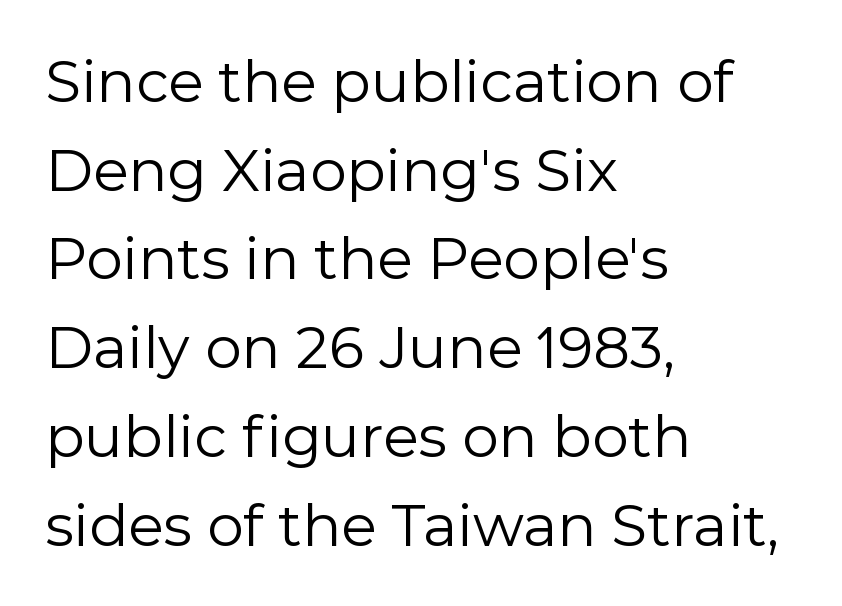
{"serif": "no", "italic": "no", "bold": "no", "weight": "regular", "width": "normal", "x_height": "medium", "monospaced": "no", "underline": "no", "align": "left", "line_spacing": "normal", "line_spacing_ratio": 1.53, "letter_spacing": "normal", "letter_spacing_em": 0.0, "glyph_px": 58}
